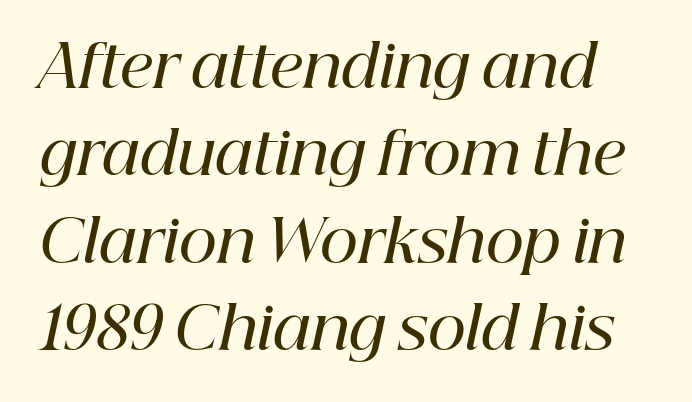
The image shows 59 px semibold serif type, italic (leaning right); set normal line spacing (1.48x), normal letter spacing, not underlined; high stroke contrast and a medium x-height.
